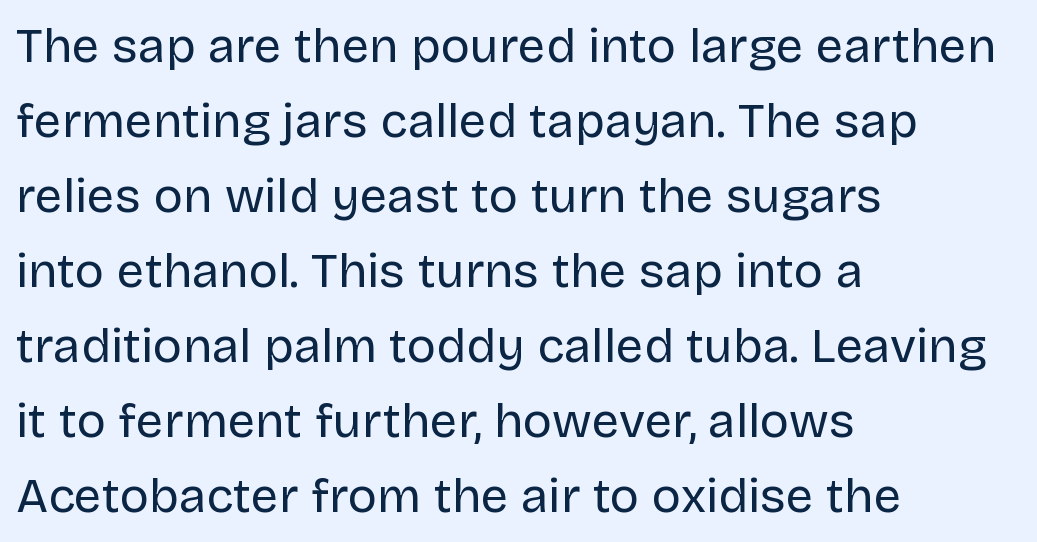
{"serif": "no", "italic": "no", "bold": "no", "weight": "regular", "width": "normal", "stroke_contrast": "low", "x_height": "large", "monospaced": "no", "underline": "no", "align": "left", "line_spacing": "normal", "line_spacing_ratio": 1.53, "letter_spacing": "normal", "letter_spacing_em": 0.0, "glyph_px": 49}
